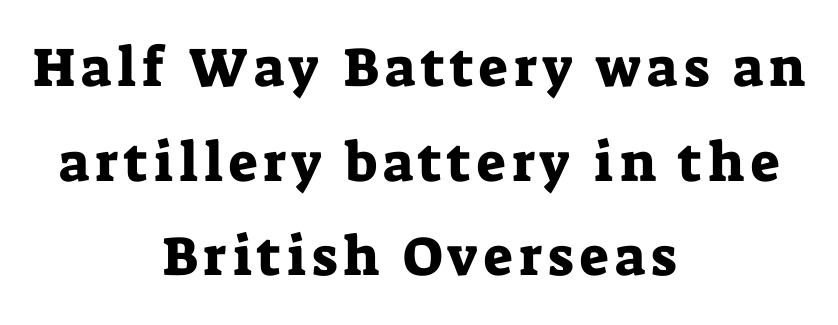
The image shows 55 px serif type, upright; set centered, line spacing 1.72x, not underlined; low stroke contrast and a medium x-height.
